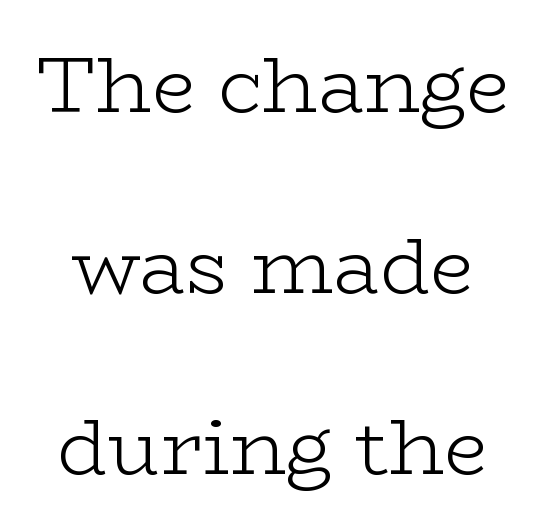
Unlike italic type, these characters show no tilt at all. The face used here is proportionally spaced, like ordinary book or web type. Does the type have serifs? Yes, each stem ends in a small foot. The lines are spread far apart with generous leading.
